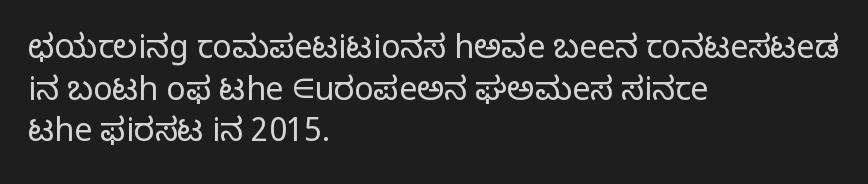
{"serif": "no", "italic": "no", "bold": "no", "weight": "light", "width": "normal", "stroke_contrast": "low", "x_height": "medium", "monospaced": "no", "underline": "no", "align": "left", "line_spacing": "normal", "line_spacing_ratio": 1.3, "letter_spacing": "normal", "letter_spacing_em": 0.0, "glyph_px": 32}
